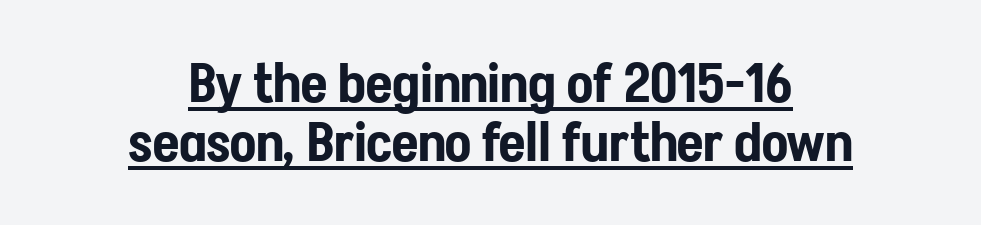
The image shows 54 px condensed sans-serif type, upright; set centered, tight line spacing (1.09x), normal letter spacing, underlined; low stroke contrast and a medium x-height.
